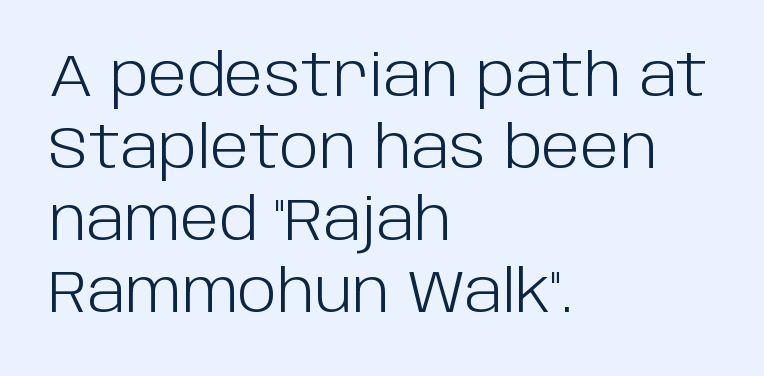
Q: Is the text bold? A: No.
Q: Is the text italic (slanted)? A: No, it is upright.
Q: Is the typeface a serif or a sans-serif typeface? A: Sans-serif.
Q: Is the text underlined? A: No.
Q: How is the paragraph aligned? A: Left-aligned.
Q: Is the spacing between letters normal or unusually wide? A: Normal.
Q: Width (condensed, normal, or wide)? A: Normal.
Q: Stroke contrast? A: Low.
Q: x-height? A: Large.
Q: Monospaced? A: No.
